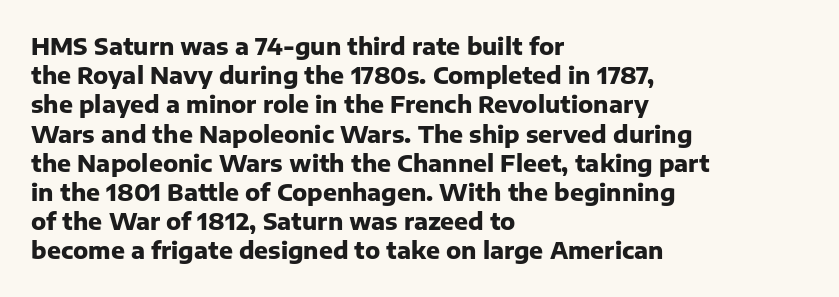
Is the block centered? No — it sits flush against the left margin. Strong, thick strokes mark this as bold type. Plain, unruled lines of type. Nothing unusual about the tracking: characters are spaced as the font intends. When letters stand straight like this, we call the style roman or upright. One glance says typical: line gaps are just what's usual.
